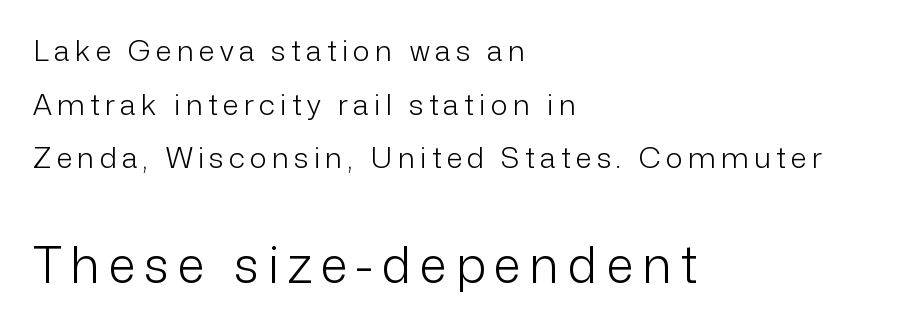
Q: Is the text bold? A: No.
Q: Is the text italic (slanted)? A: No, it is upright.
Q: Is the typeface a serif or a sans-serif typeface? A: Sans-serif.
Q: Is the text underlined? A: No.
Q: How is the paragraph aligned? A: Left-aligned.
Q: Which block of text is set in a larger size, the first (top) or the second (bottom)? A: The second (bottom) one.
Q: Width (condensed, normal, or wide)? A: Normal.
Q: Stroke contrast? A: Low.
Q: x-height? A: Medium.
Q: Monospaced? A: No.
